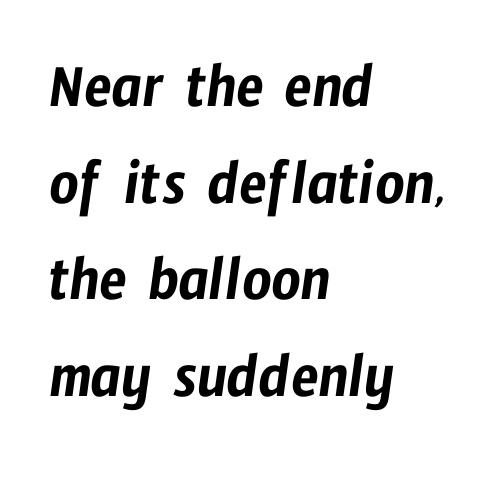
{"serif": "no", "width": "condensed", "stroke_contrast": "low", "x_height": "medium", "monospaced": "no", "underline": "no", "align": "left", "line_spacing": "normal", "line_spacing_ratio": 1.51, "letter_spacing": "normal", "letter_spacing_em": 0.0, "glyph_px": 64}
